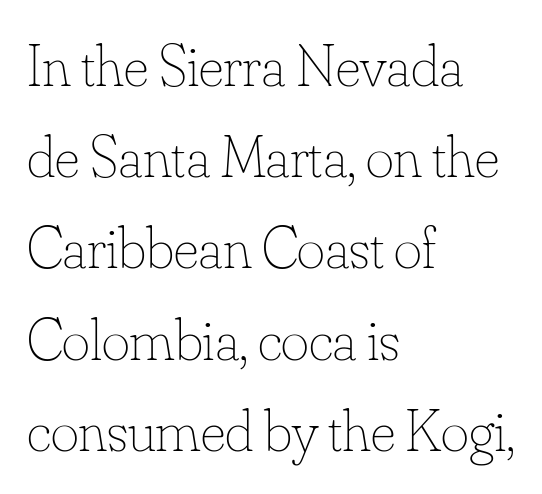
The string is rendered with underlining switched off. The setting favours the left margin, as ordinary paragraphs usually do. Look at the tracking — it's just the regular setting, nothing added. Each letter keeps its own natural width here, so spacing adapts to shape. The lines sit at an ordinary, default distance from one another. Stem width sits at or under what a default text font uses.
